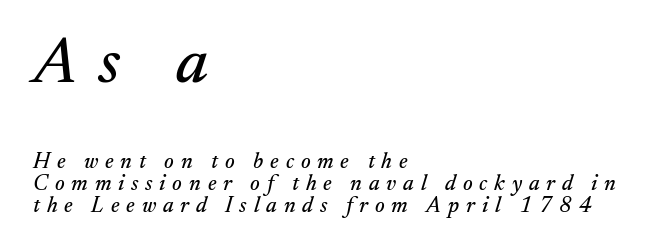
The image shows 66 px serif type, italic (leaning right); set left-aligned, tight line spacing (0.99x), unusually wide letter spacing (+0.31 em), not underlined; the first (top) block is 3.0x larger; medium stroke contrast and a small x-height.
